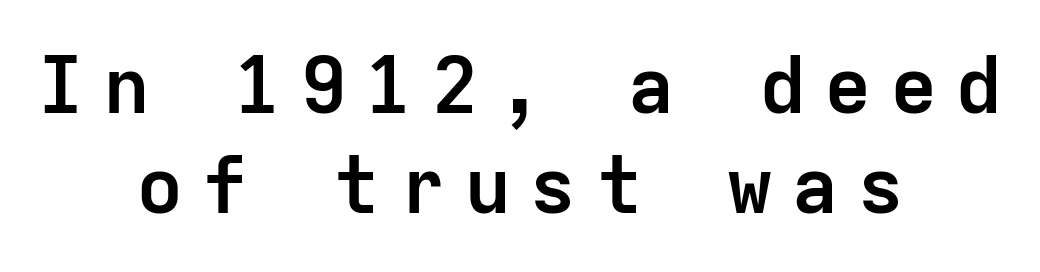
{"serif": "no", "italic": "no", "bold": "yes", "weight": "semibold", "width": "normal", "stroke_contrast": "low", "x_height": "medium", "monospaced": "yes", "underline": "no", "align": "center", "line_spacing": "normal", "line_spacing_ratio": 1.26, "letter_spacing": "wide", "letter_spacing_em": 0.23, "glyph_px": 79}
